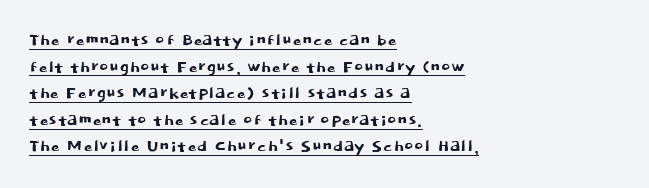
Q: Is the text italic (slanted)? A: No, it is upright.
Q: Is the text underlined? A: Yes.
Q: How is the paragraph aligned? A: Left-aligned.
Q: Is the spacing between letters normal or unusually wide? A: Normal.
